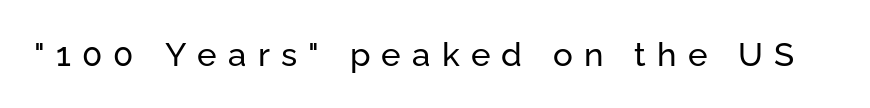
The image shows 33 px sans-serif type, upright; set unusually wide letter spacing (+0.34 em), not underlined; low stroke contrast and a medium x-height.
